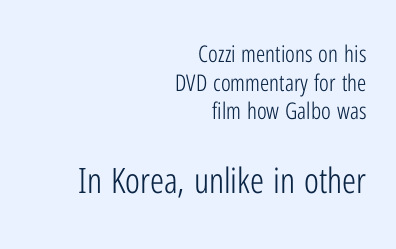
Q: Is the text bold? A: No.
Q: Is the text italic (slanted)? A: No, it is upright.
Q: Is the typeface a serif or a sans-serif typeface? A: Sans-serif.
Q: Is the text underlined? A: No.
Q: How is the paragraph aligned? A: Right-aligned.
Q: Is the spacing between letters normal or unusually wide? A: Normal.
Q: Which block of text is set in a larger size, the first (top) or the second (bottom)? A: The second (bottom) one.
Q: Width (condensed, normal, or wide)? A: Condensed.
Q: Stroke contrast? A: Low.
Q: x-height? A: Medium.
Q: Monospaced? A: No.
